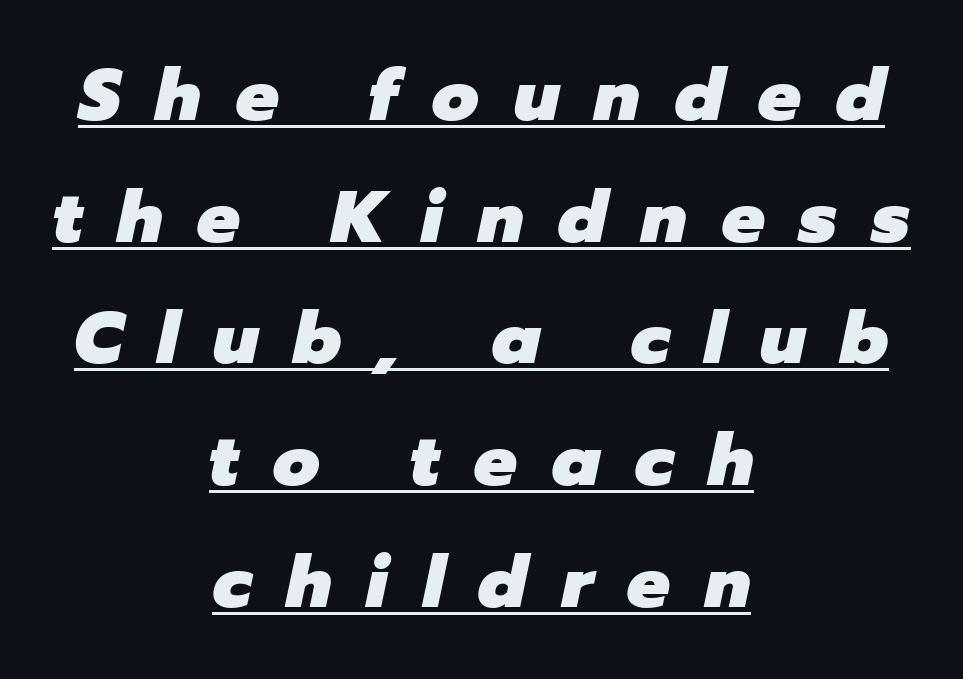
Q: Is the text bold? A: Yes.
Q: Is the text italic (slanted)? A: Yes, it leans right by about 12 degrees.
Q: Is the text underlined? A: Yes.
Q: How is the paragraph aligned? A: Centered.
Q: Is the spacing between letters normal or unusually wide? A: Unusually wide.
Q: Is the spacing between lines tight, normal or loose? A: Normal.
Q: Width (condensed, normal, or wide)? A: Normal.
Q: Stroke contrast? A: Low.
Q: x-height? A: Medium.
Q: Monospaced? A: No.
